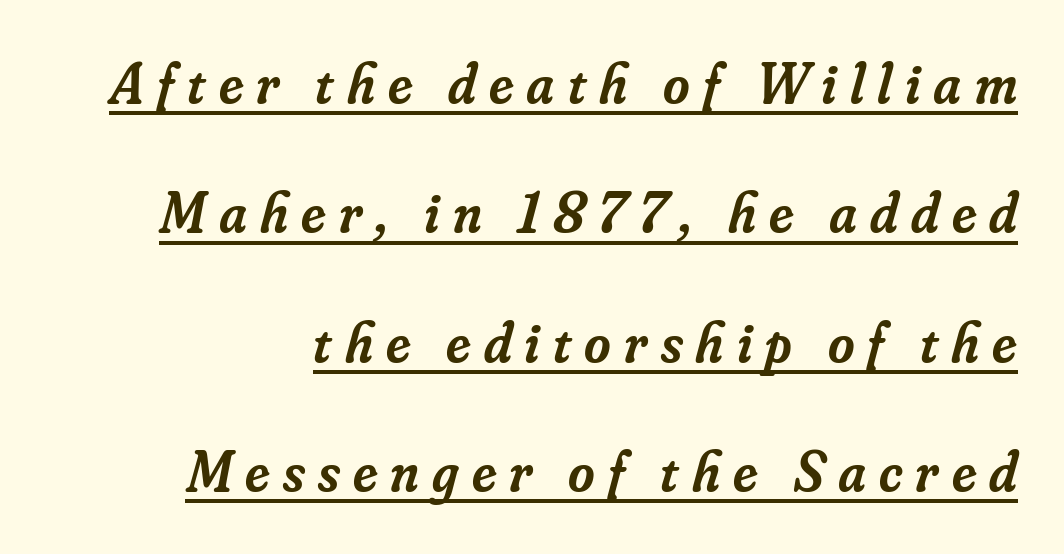
{"serif": "yes", "italic": "yes", "lean": "right", "slant_degrees": 16, "bold": "semi", "weight": "semibold", "width": "normal", "stroke_contrast": "low", "x_height": "small", "monospaced": "no", "underline": "yes", "line_spacing": "loose", "line_spacing_ratio": 2.27, "letter_spacing": "wide", "letter_spacing_em": 0.23, "glyph_px": 57}
